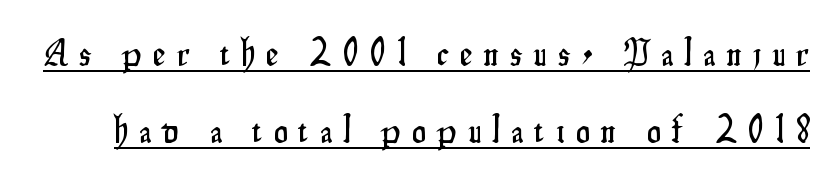
Characters remain perfectly vertical along every line. Like a heading marked for emphasis, these lines bear an underscore. Is this a fixed-width face? No — the glyphs have proportional, varying widths. The glyphs in this specimen are sans serif. A typesetter would call this leading open, well beyond the default.
